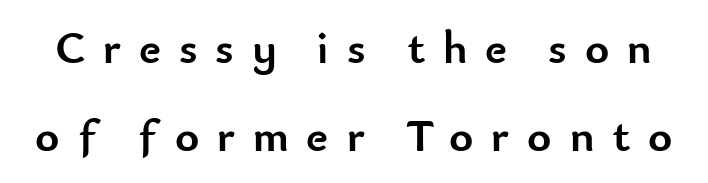
Q: Is the text bold? A: Yes.
Q: Is the text italic (slanted)? A: No, it is upright.
Q: Is the typeface a serif or a sans-serif typeface? A: Sans-serif.
Q: Is the text underlined? A: No.
Q: Is the spacing between letters normal or unusually wide? A: Unusually wide.
Q: Is the spacing between lines tight, normal or loose? A: Loose.
Q: Width (condensed, normal, or wide)? A: Normal.
Q: Stroke contrast? A: Low.
Q: x-height? A: Small.
Q: Monospaced? A: No.
